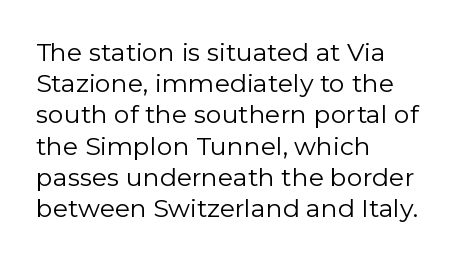
Spacing between characters is what you'd get straight out of the box. Ordinary non-slanted type is in use. The compositor pushed each line to the left boundary. Rows of type keep a routine distance in the vertical direction.
